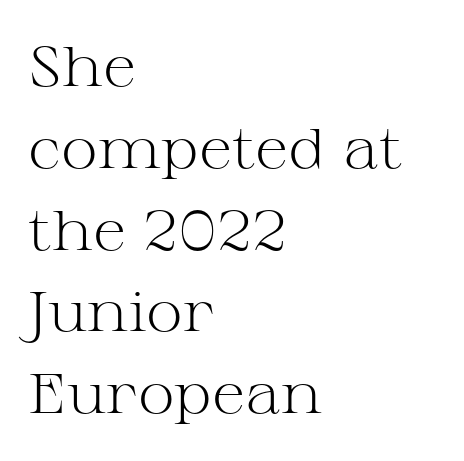
{"serif": "yes", "italic": "no", "bold": "no", "weight": "light", "width": "wide", "stroke_contrast": "medium", "x_height": "medium", "monospaced": "no", "underline": "no", "align": "left", "line_spacing": "normal", "line_spacing_ratio": 1.46, "letter_spacing": "normal", "letter_spacing_em": 0.0, "glyph_px": 56}
